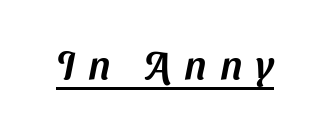
{"serif": "no", "width": "normal", "stroke_contrast": "medium", "x_height": "medium", "monospaced": "no", "underline": "yes", "letter_spacing": "wide", "letter_spacing_em": 0.32, "glyph_px": 40}
